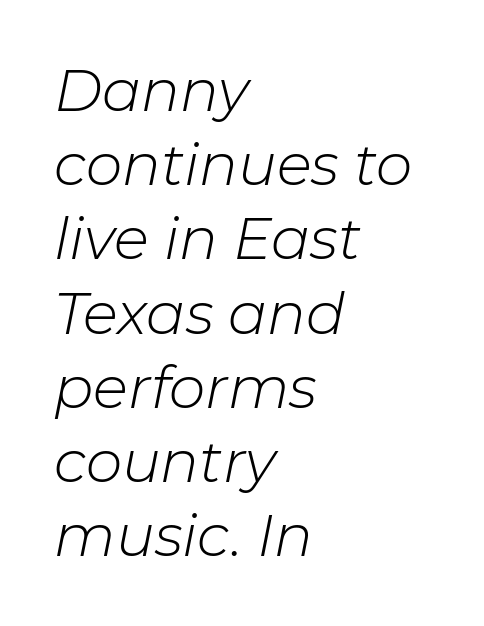
The weight tops out at a normal text grade. Would a proofreader flag this as italicized? Yes. The gaps between neighbouring characters are ordinary and unremarkable. The text block is weighted toward the left margin, trailing off unevenly rightward. The leading is moderate, giving the passage an even texture.
